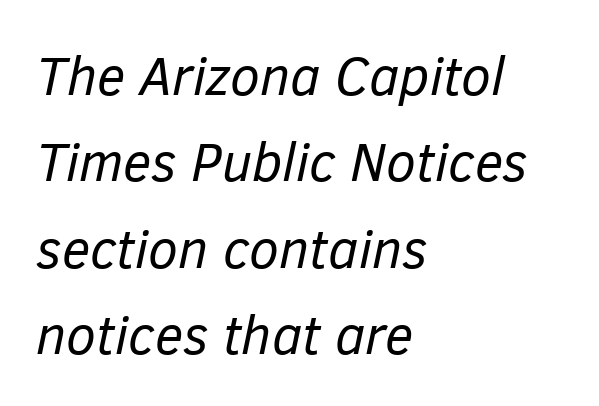
Q: Is the text bold? A: No.
Q: Is the text italic (slanted)? A: Yes, it leans right by about 12 degrees.
Q: Is the text underlined? A: No.
Q: How is the paragraph aligned? A: Left-aligned.
Q: Is the spacing between letters normal or unusually wide? A: Normal.
Q: Is the spacing between lines tight, normal or loose? A: Normal.
Q: Width (condensed, normal, or wide)? A: Normal.
Q: Stroke contrast? A: Low.
Q: x-height? A: Medium.
Q: Monospaced? A: No.
